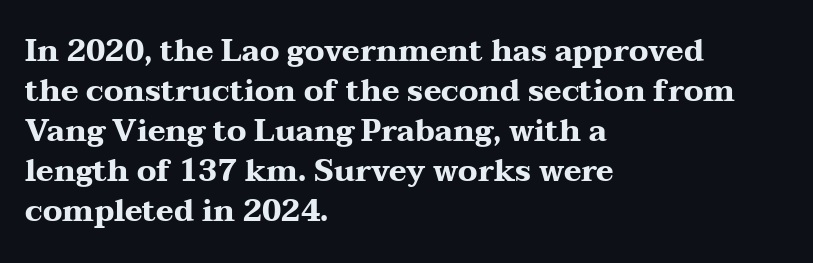
{"serif": "yes", "italic": "no", "bold": "yes", "weight": "heavy", "width": "wide", "stroke_contrast": "medium", "x_height": "medium", "monospaced": "no", "underline": "no", "align": "left", "line_spacing": "normal", "line_spacing_ratio": 1.33, "letter_spacing": "normal", "letter_spacing_em": 0.0, "glyph_px": 30}
